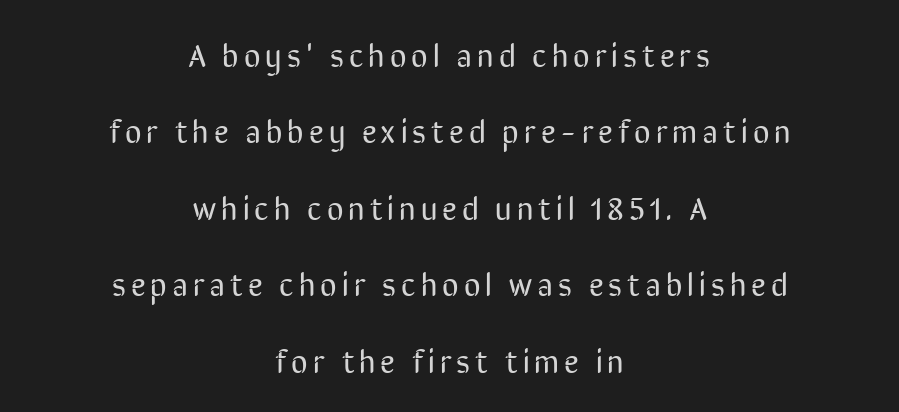
Q: Is the text bold? A: No.
Q: Is the text italic (slanted)? A: No, it is upright.
Q: Is the typeface a serif or a sans-serif typeface? A: Sans-serif.
Q: Is the text underlined? A: No.
Q: How is the paragraph aligned? A: Centered.
Q: Is the spacing between lines tight, normal or loose? A: Loose.
Q: Width (condensed, normal, or wide)? A: Condensed.
Q: Stroke contrast? A: Low.
Q: x-height? A: Medium.
Q: Monospaced? A: No.
